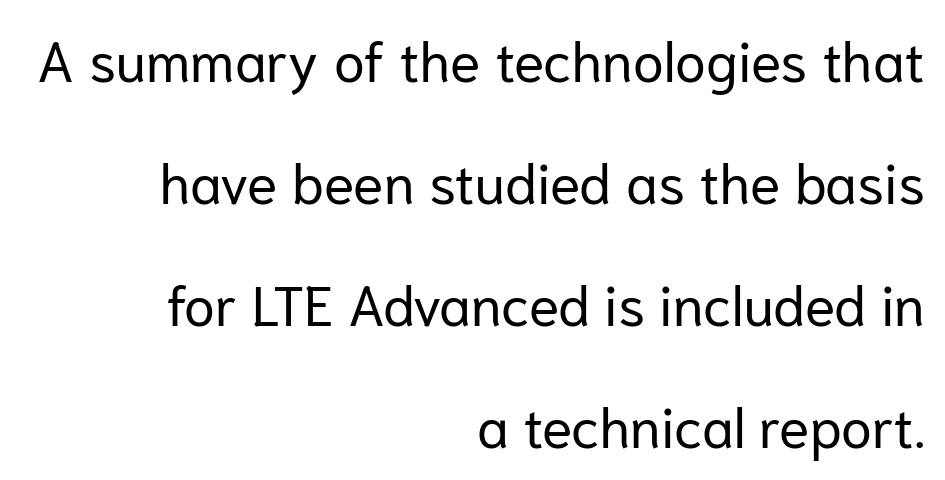
Q: Is the text bold? A: No.
Q: Is the text italic (slanted)? A: No, it is upright.
Q: Is the typeface a serif or a sans-serif typeface? A: Sans-serif.
Q: Is the text underlined? A: No.
Q: How is the paragraph aligned? A: Right-aligned.
Q: Is the spacing between letters normal or unusually wide? A: Normal.
Q: Is the spacing between lines tight, normal or loose? A: Loose.
Q: Width (condensed, normal, or wide)? A: Normal.
Q: Stroke contrast? A: Low.
Q: x-height? A: Medium.
Q: Monospaced? A: No.
